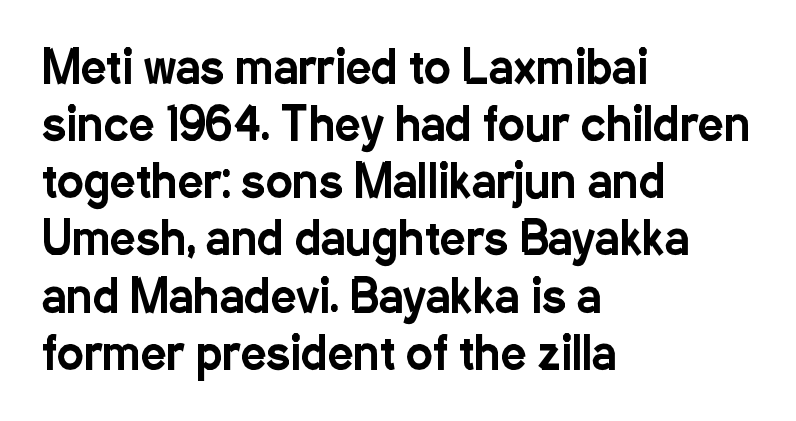
The image shows 45 px condensed sans-serif type, upright; set left-aligned, normal line spacing (1.27x), normal letter spacing, not underlined; low stroke contrast and a medium x-height.
